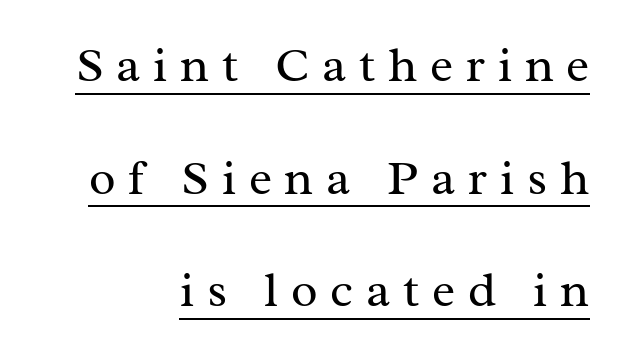
The image shows 49 px regular-weight serif type, upright; set right-aligned, loose line spacing (2.3x), unusually wide letter spacing (+0.26 em), underlined; medium stroke contrast and a medium x-height.
